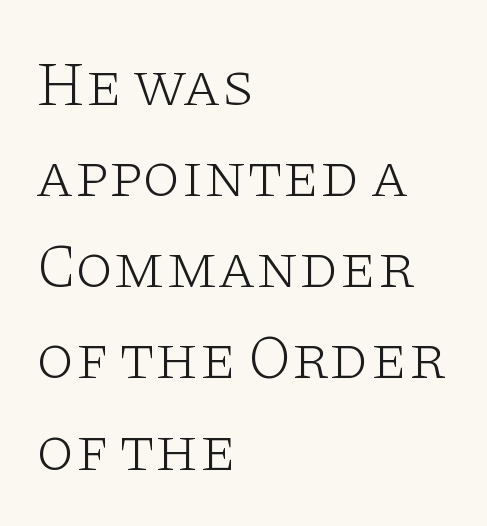
The image shows 62 px light, wide serif type, upright; set left-aligned, normal line spacing (1.47x), normal letter spacing, not underlined; low stroke contrast and a large x-height.
